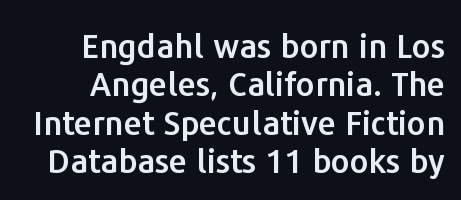
{"serif": "no", "italic": "no", "width": "normal", "stroke_contrast": "low", "x_height": "medium", "monospaced": "no", "underline": "no", "align": "right", "line_spacing_ratio": 1.16, "letter_spacing": "normal", "letter_spacing_em": 0.0, "glyph_px": 33}
